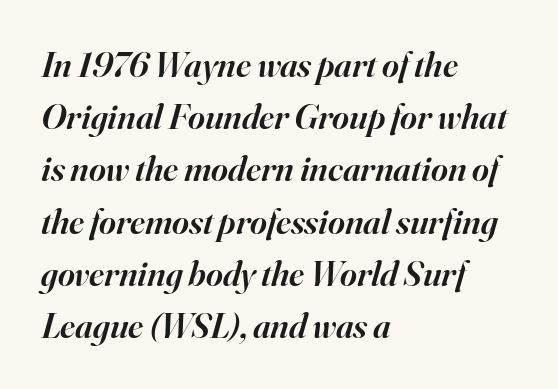
{"serif": "yes", "italic": "yes", "lean": "right", "slant_degrees": 16, "bold": "semi", "weight": "semibold", "width": "normal", "stroke_contrast": "high", "x_height": "small", "monospaced": "no", "underline": "no", "align": "left", "line_spacing": "normal", "line_spacing_ratio": 1.45, "letter_spacing": "normal", "letter_spacing_em": 0.0, "glyph_px": 36}
